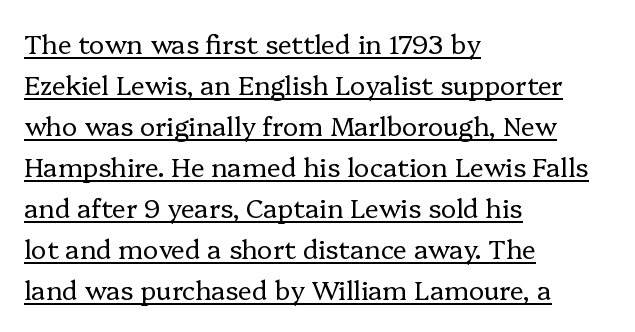
{"italic": "no", "bold": "no", "underline": "yes", "align": "left", "line_spacing": "normal", "line_spacing_ratio": 1.58, "letter_spacing": "normal", "letter_spacing_em": 0.0, "glyph_px": 26}
